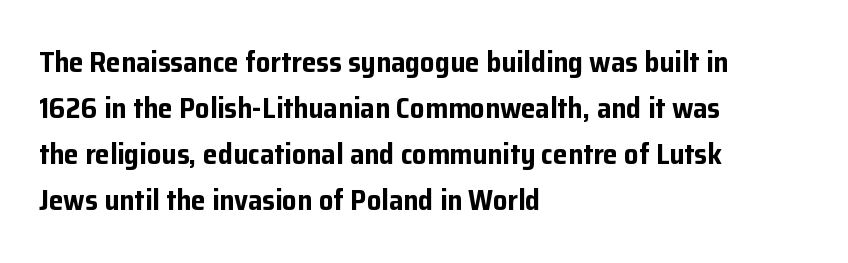
{"serif": "no", "italic": "no", "bold": "yes", "weight": "bold", "width": "normal", "stroke_contrast": "low", "x_height": "medium", "monospaced": "no", "underline": "no", "align": "left", "line_spacing": "normal", "line_spacing_ratio": 1.59, "letter_spacing": "normal", "letter_spacing_em": 0.0, "glyph_px": 29}
